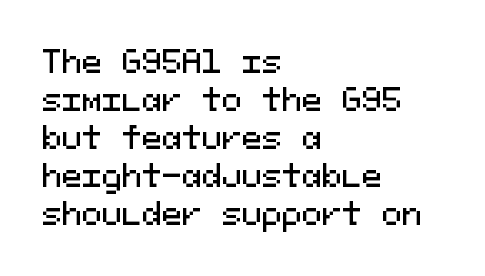
The image shows 30 px sans-serif type, upright, monospaced; set left-aligned, normal line spacing (1.27x), normal letter spacing, not underlined; medium stroke contrast and a medium x-height.
